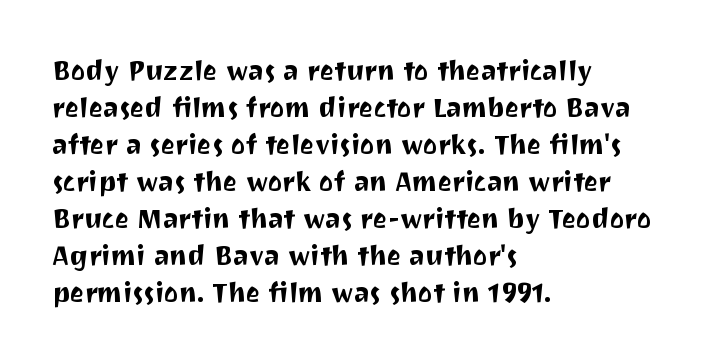
{"italic": "no", "underline": "no", "align": "left", "line_spacing": "normal", "line_spacing_ratio": 1.37, "letter_spacing": "normal", "letter_spacing_em": 0.0, "glyph_px": 27}
